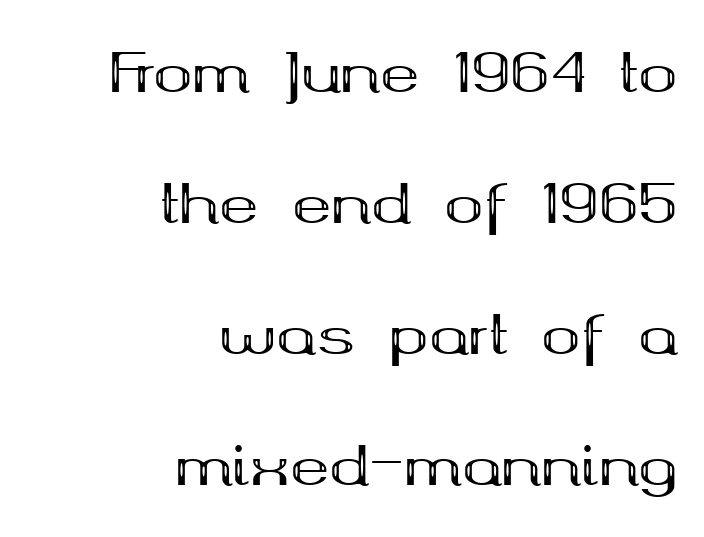
Q: Is the text bold? A: Yes.
Q: Is the text italic (slanted)? A: No, it is upright.
Q: Is the typeface a serif or a sans-serif typeface? A: Serif.
Q: Is the text underlined? A: No.
Q: How is the paragraph aligned? A: Right-aligned.
Q: Is the spacing between letters normal or unusually wide? A: Normal.
Q: Is the spacing between lines tight, normal or loose? A: Loose.
Q: Width (condensed, normal, or wide)? A: Wide.
Q: Stroke contrast? A: Medium.
Q: x-height? A: Medium.
Q: Monospaced? A: No.
